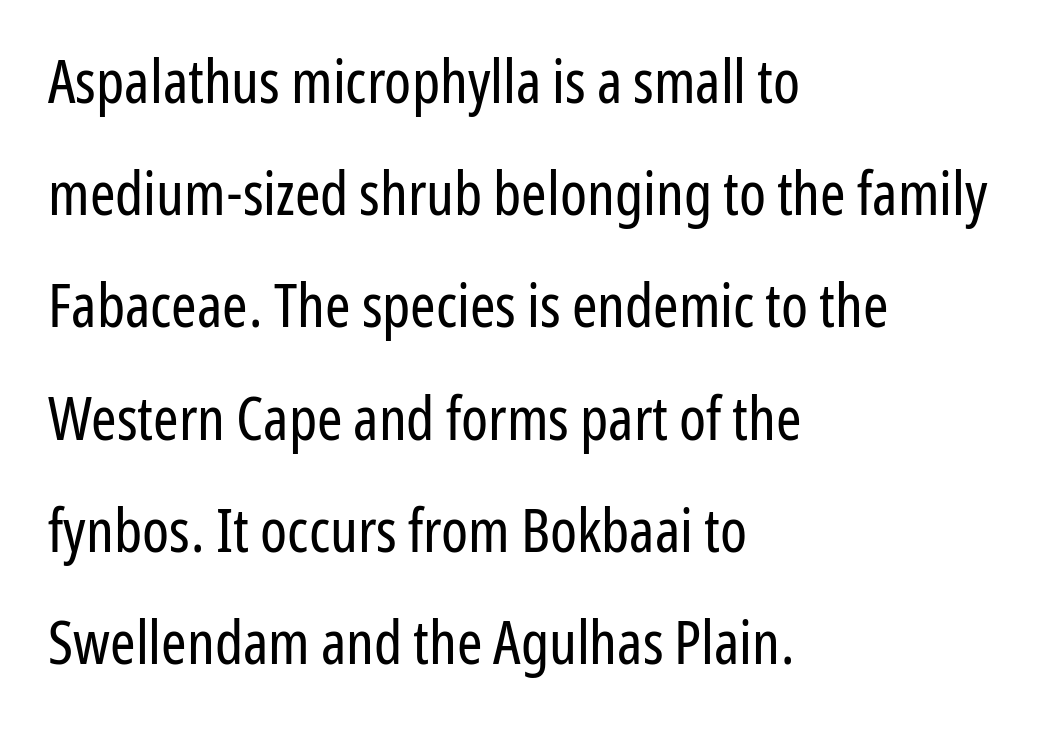
{"serif": "no", "italic": "no", "bold": "no", "weight": "regular", "width": "condensed", "stroke_contrast": "low", "x_height": "medium", "monospaced": "no", "underline": "no", "align": "left", "line_spacing_ratio": 1.84, "letter_spacing": "normal", "letter_spacing_em": 0.0, "glyph_px": 61}
